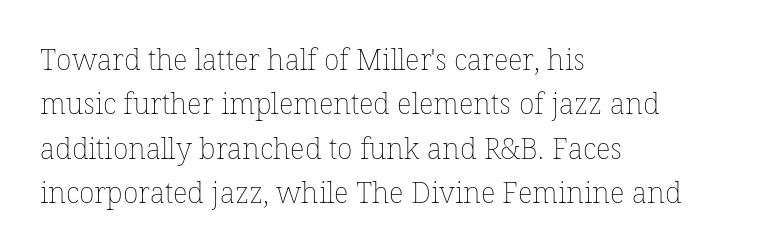
The image shows 29 px thin type, upright; set left-aligned, normal line spacing (1.53x), normal letter spacing, not underlined; low stroke contrast and a medium x-height.
